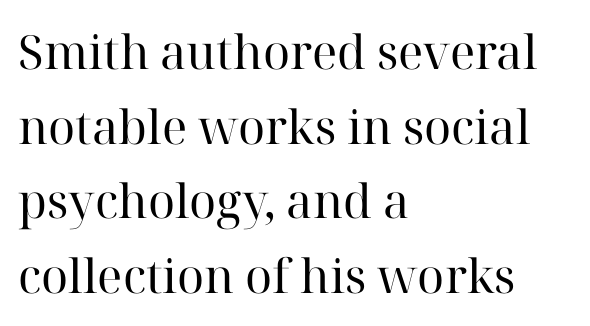
{"serif": "yes", "italic": "no", "bold": "no", "weight": "regular", "width": "normal", "stroke_contrast": "high", "x_height": "medium", "monospaced": "no", "underline": "no", "align": "left", "line_spacing": "normal", "line_spacing_ratio": 1.59, "letter_spacing": "normal", "letter_spacing_em": 0.0, "glyph_px": 47}
